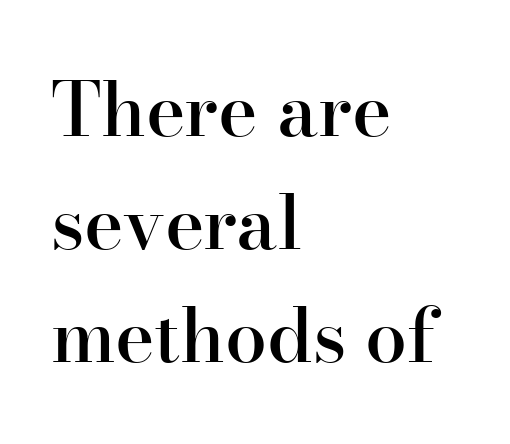
Q: Is the text bold? A: Semi-bold.
Q: Is the text italic (slanted)? A: No, it is upright.
Q: Is the typeface a serif or a sans-serif typeface? A: Serif.
Q: Is the text underlined? A: No.
Q: How is the paragraph aligned? A: Left-aligned.
Q: Is the spacing between letters normal or unusually wide? A: Normal.
Q: Is the spacing between lines tight, normal or loose? A: Normal.
Q: Width (condensed, normal, or wide)? A: Normal.
Q: Stroke contrast? A: High.
Q: x-height? A: Small.
Q: Monospaced? A: No.
